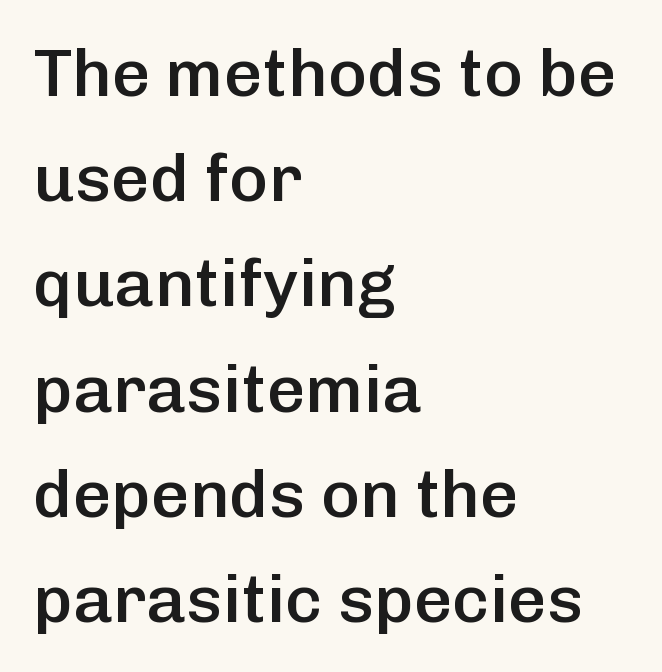
The image shows 67 px semibold sans-serif type, upright; set left-aligned, normal line spacing (1.57x), normal letter spacing, not underlined; low stroke contrast and a medium x-height.
